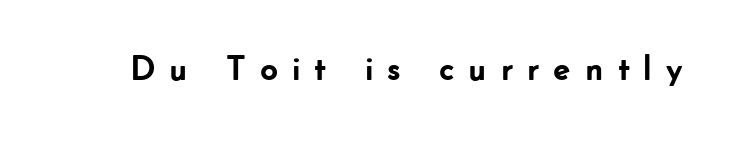
Here the designer chose a conventional face with non-uniform glyph widths. The lettering stays uniformly vertical, giving the passage a roman look. Observe the absence of serifs on each vertical stroke in this sample. Check the space under the baseline: it is left empty. Students, this is bold: see how much ink each stroke carries. Between one letter and the next there's a generous, obvious gap.
